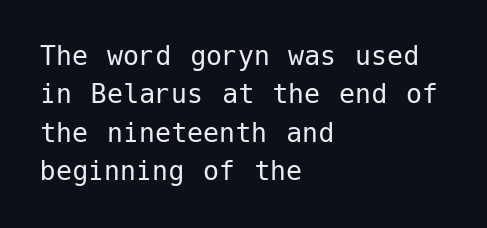
The image shows 32 px regular-weight sans-serif type, upright; set left-aligned, line spacing 1.2x, normal letter spacing, not underlined; low stroke contrast and a medium x-height.
